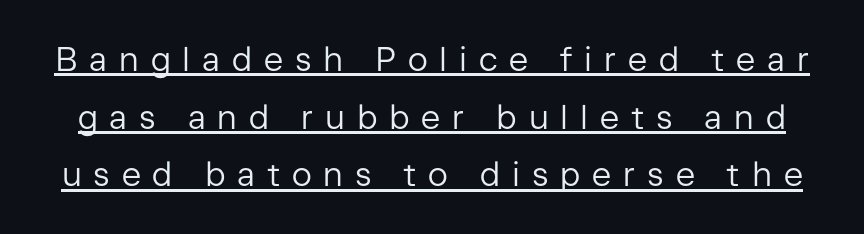
Stroke mass is kept to a normal reading level or below. This rendering employs a face without finishing strokes, i.e., a sans-serif. The face used here is proportionally spaced, like ordinary book or web type. Characters follow at a spacing far wider than the type designer built in.
